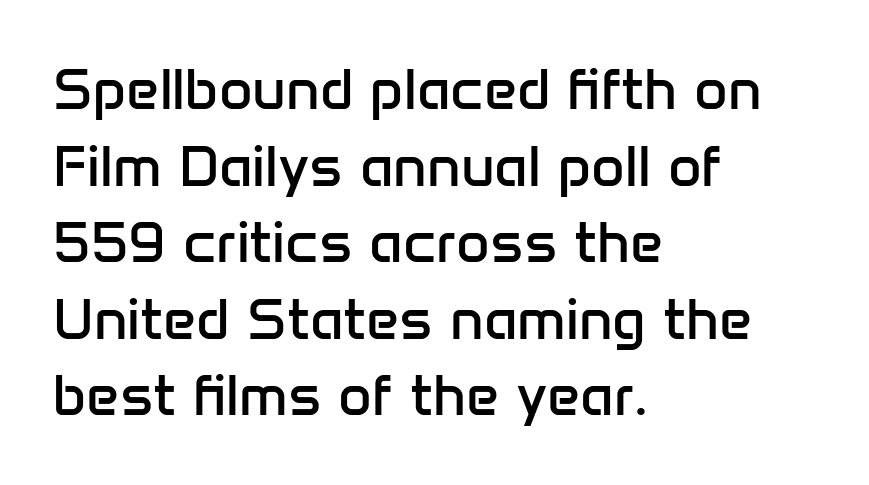
Q: Is the text bold? A: No.
Q: Is the text italic (slanted)? A: No, it is upright.
Q: Is the typeface a serif or a sans-serif typeface? A: Sans-serif.
Q: Is the text underlined? A: No.
Q: How is the paragraph aligned? A: Left-aligned.
Q: Is the spacing between letters normal or unusually wide? A: Normal.
Q: Is the spacing between lines tight, normal or loose? A: Normal.
Q: Width (condensed, normal, or wide)? A: Normal.
Q: Stroke contrast? A: Low.
Q: x-height? A: Medium.
Q: Monospaced? A: No.
